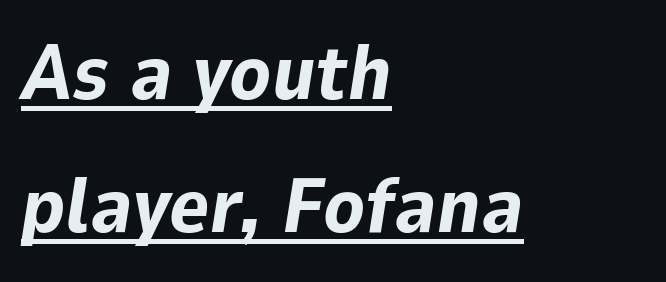
The image shows 77 px bold type, italic (leaning right); set left-aligned, line spacing 1.73x, normal letter spacing, underlined; low stroke contrast and a medium x-height.
